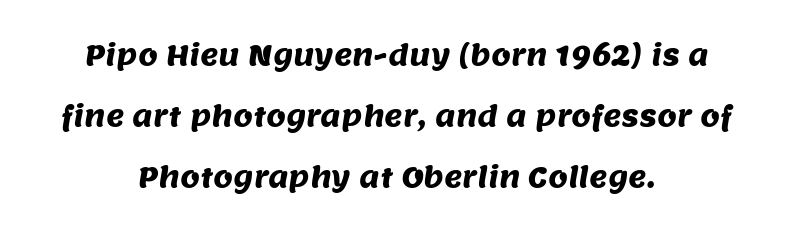
Q: Is the typeface a serif or a sans-serif typeface? A: Sans-serif.
Q: Is the text underlined? A: No.
Q: How is the paragraph aligned? A: Centered.
Q: Is the spacing between letters normal or unusually wide? A: Normal.
Q: Is the spacing between lines tight, normal or loose? A: Loose.
Q: Width (condensed, normal, or wide)? A: Normal.
Q: Stroke contrast? A: Medium.
Q: x-height? A: Large.
Q: Monospaced? A: No.
